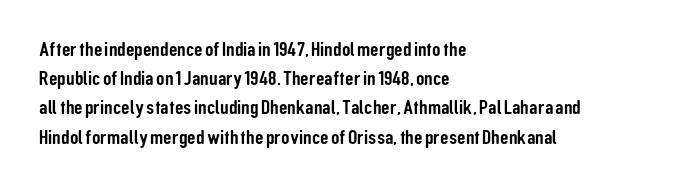
The image shows 21 px text type, upright; set left-aligned, normal line spacing (1.39x), normal letter spacing, not underlined.
